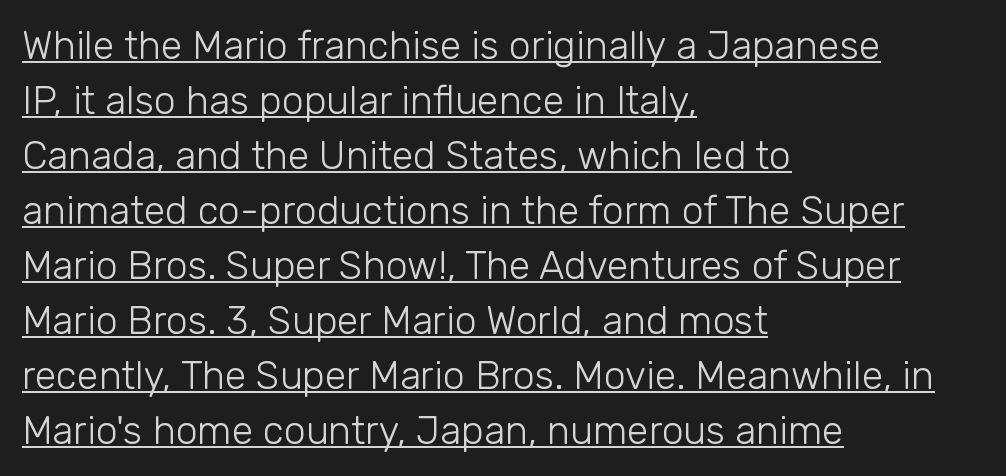
Q: Is the text bold? A: No.
Q: Is the text italic (slanted)? A: No, it is upright.
Q: Is the typeface a serif or a sans-serif typeface? A: Sans-serif.
Q: Is the text underlined? A: Yes.
Q: How is the paragraph aligned? A: Left-aligned.
Q: Is the spacing between letters normal or unusually wide? A: Normal.
Q: Is the spacing between lines tight, normal or loose? A: Normal.
Q: Width (condensed, normal, or wide)? A: Normal.
Q: Stroke contrast? A: Low.
Q: x-height? A: Medium.
Q: Monospaced? A: No.
